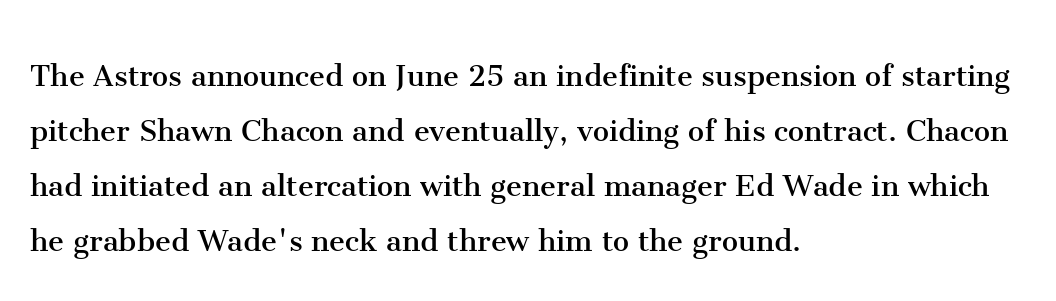
Q: Is the text bold? A: No.
Q: Is the text italic (slanted)? A: No, it is upright.
Q: Is the typeface a serif or a sans-serif typeface? A: Serif.
Q: Is the text underlined? A: No.
Q: How is the paragraph aligned? A: Left-aligned.
Q: Is the spacing between letters normal or unusually wide? A: Normal.
Q: Is the spacing between lines tight, normal or loose? A: Normal.
Q: Width (condensed, normal, or wide)? A: Normal.
Q: Stroke contrast? A: Medium.
Q: x-height? A: Medium.
Q: Monospaced? A: No.
